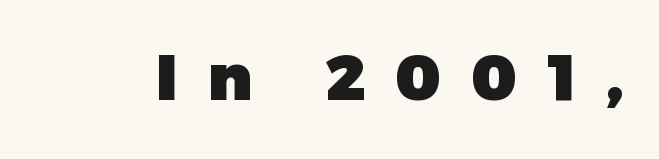
{"serif": "no", "italic": "no", "bold": "yes", "weight": "heavy", "width": "normal", "stroke_contrast": "low", "x_height": "medium", "monospaced": "no", "underline": "no", "letter_spacing": "wide", "letter_spacing_em": 0.46, "glyph_px": 65}
